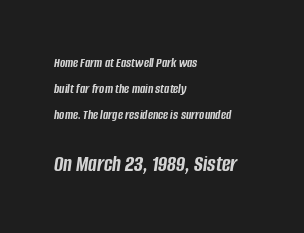
{"italic": "yes", "lean": "right", "slant_degrees": 8, "bold": "yes", "underline": "no", "align": "left", "line_spacing_ratio": 1.85, "letter_spacing": "normal", "letter_spacing_em": 0.0, "larger_block": "second", "size_ratio": 1.64, "glyph_px": 23}
